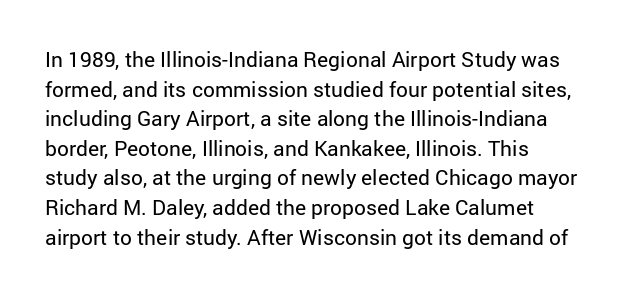
A typesetter would call this leading conventional body-copy spacing. In terms of letterspacing, this is plain default setting. Upright lettering throughout. The area under the type is left untouched. Bold? No — there's no thickening of the strokes.
